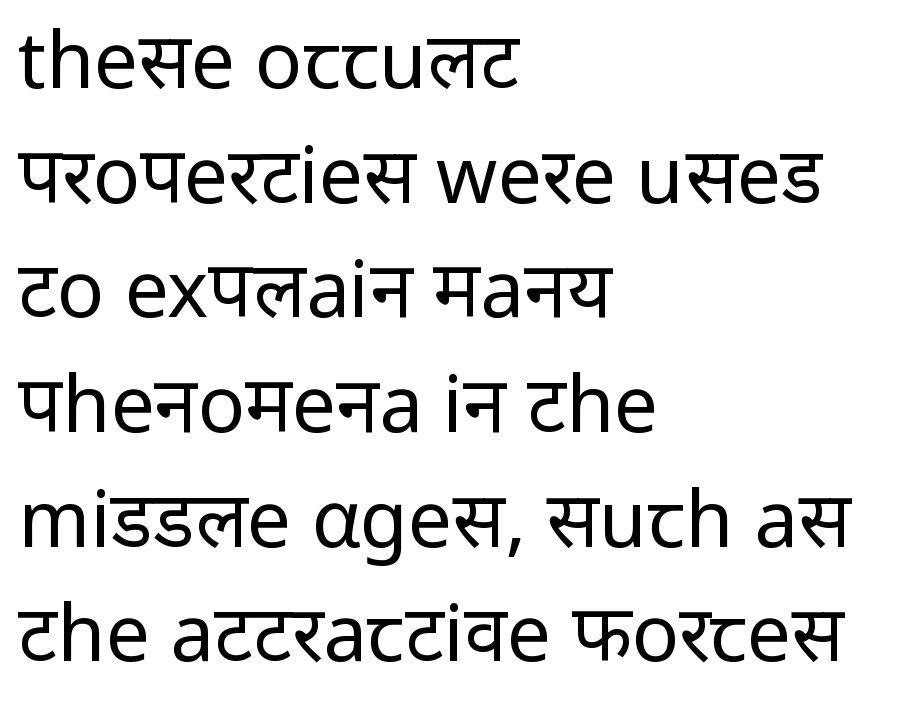
Q: Is the text bold? A: No.
Q: Is the text italic (slanted)? A: No, it is upright.
Q: Is the typeface a serif or a sans-serif typeface? A: Sans-serif.
Q: Is the text underlined? A: No.
Q: How is the paragraph aligned? A: Left-aligned.
Q: Is the spacing between letters normal or unusually wide? A: Normal.
Q: Is the spacing between lines tight, normal or loose? A: Normal.
Q: Width (condensed, normal, or wide)? A: Normal.
Q: Stroke contrast? A: Low.
Q: x-height? A: Medium.
Q: Monospaced? A: No.
